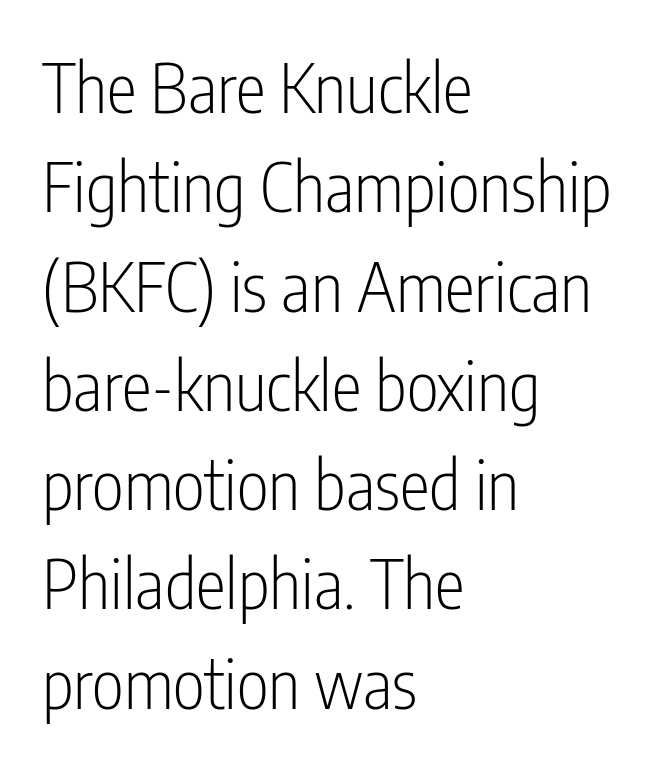
Q: Is the text bold? A: No.
Q: Is the text italic (slanted)? A: No, it is upright.
Q: Is the typeface a serif or a sans-serif typeface? A: Sans-serif.
Q: Is the text underlined? A: No.
Q: How is the paragraph aligned? A: Left-aligned.
Q: Is the spacing between letters normal or unusually wide? A: Normal.
Q: Is the spacing between lines tight, normal or loose? A: Normal.
Q: Width (condensed, normal, or wide)? A: Condensed.
Q: Stroke contrast? A: Low.
Q: x-height? A: Medium.
Q: Monospaced? A: No.
